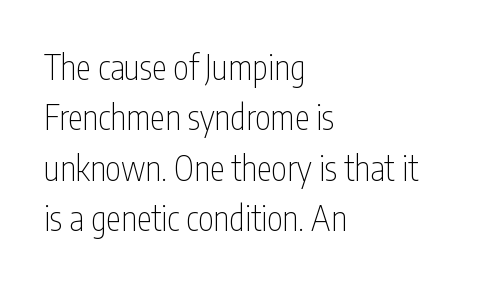
The passage shown has conventional tracking throughout. Summary of weight: not heavy and not bold. Designer's note — italics off, roman on. Whoever set this chose a conventional vertical rhythm. Only glyphs here, with clear space below each row.
